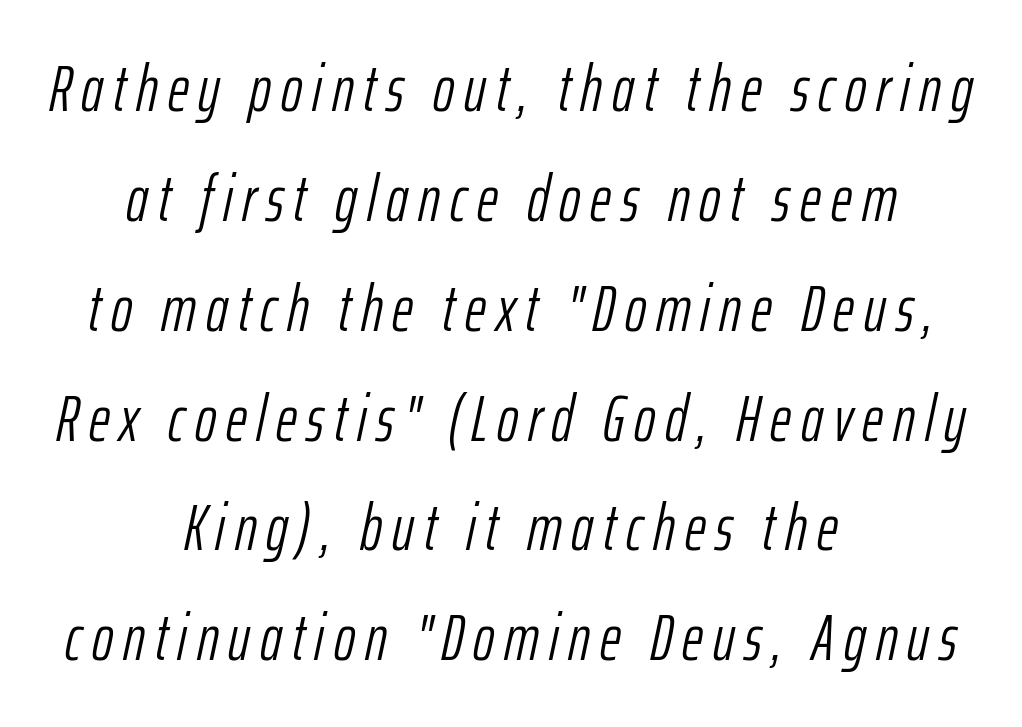
Q: Is the text bold? A: No.
Q: Is the text italic (slanted)? A: Yes, it leans right by about 12 degrees.
Q: Is the text underlined? A: No.
Q: How is the paragraph aligned? A: Centered.
Q: Is the spacing between lines tight, normal or loose? A: Normal.
Q: Width (condensed, normal, or wide)? A: Condensed.
Q: Stroke contrast? A: Low.
Q: x-height? A: Medium.
Q: Monospaced? A: No.
